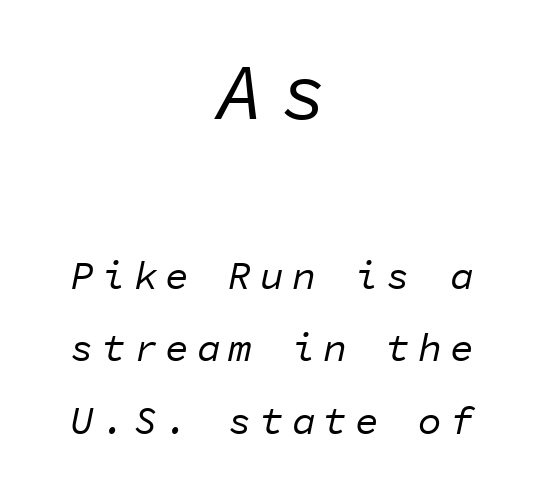
The image shows 80 px regular-weight type, italic (leaning right), monospaced; set centered, line spacing 1.81x, not underlined; the first (top) block is 2.0x larger; low stroke contrast and a medium x-height.
